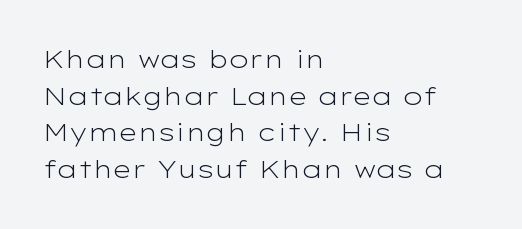
The image shows 25 px text type, upright; set left-aligned, normal line spacing (1.47x), normal letter spacing, not underlined.
